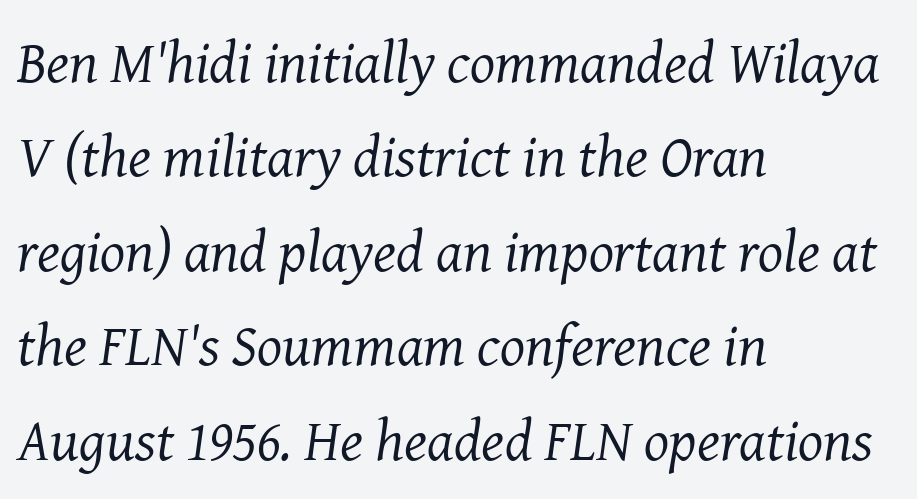
Q: Is the text bold? A: No.
Q: Is the text italic (slanted)? A: Yes, it leans right by about 8 degrees.
Q: Is the typeface a serif or a sans-serif typeface? A: Serif.
Q: Is the text underlined? A: No.
Q: How is the paragraph aligned? A: Left-aligned.
Q: Is the spacing between letters normal or unusually wide? A: Normal.
Q: Is the spacing between lines tight, normal or loose? A: Normal.
Q: Width (condensed, normal, or wide)? A: Normal.
Q: Stroke contrast? A: Medium.
Q: x-height? A: Medium.
Q: Monospaced? A: No.
